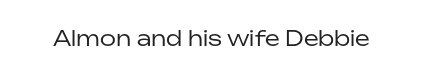
{"italic": "no", "bold": "no", "underline": "no", "letter_spacing": "normal", "letter_spacing_em": 0.0, "glyph_px": 21}
